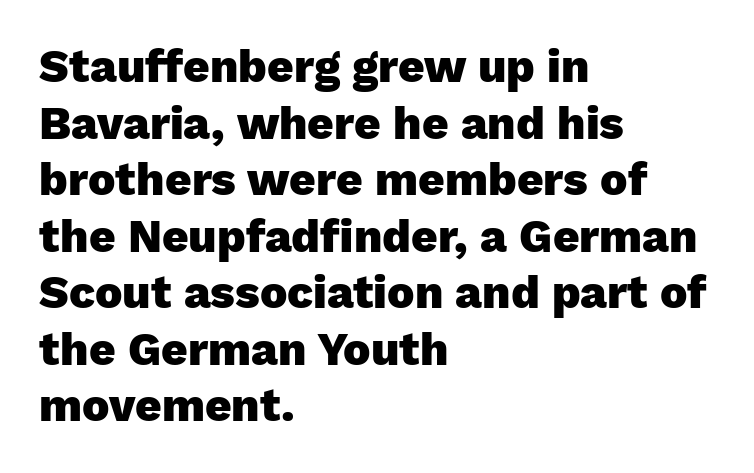
The image shows 46 px heavy sans-serif type, upright; set left-aligned, line spacing 1.23x, normal letter spacing, not underlined; low stroke contrast and a medium x-height.
